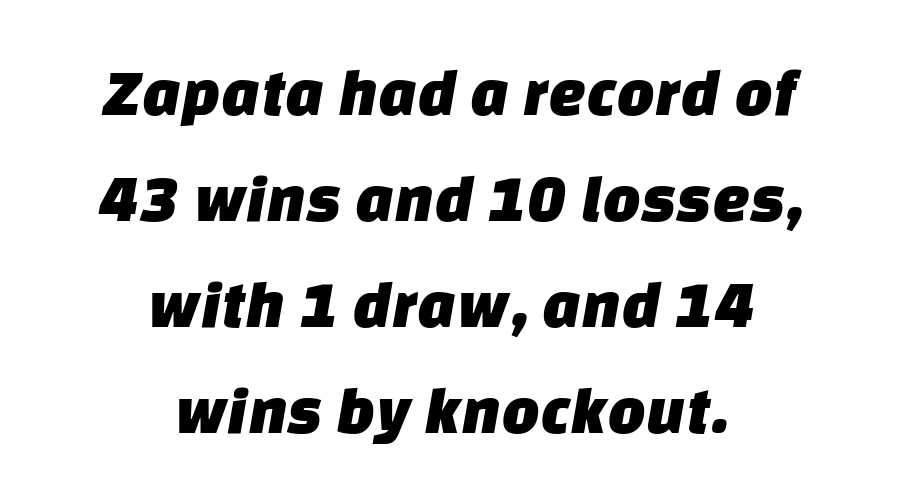
Q: Is the typeface a serif or a sans-serif typeface? A: Sans-serif.
Q: Is the text underlined? A: No.
Q: How is the paragraph aligned? A: Centered.
Q: Is the spacing between letters normal or unusually wide? A: Normal.
Q: Is the spacing between lines tight, normal or loose? A: Normal.
Q: Width (condensed, normal, or wide)? A: Normal.
Q: Stroke contrast? A: Low.
Q: x-height? A: Large.
Q: Monospaced? A: No.
